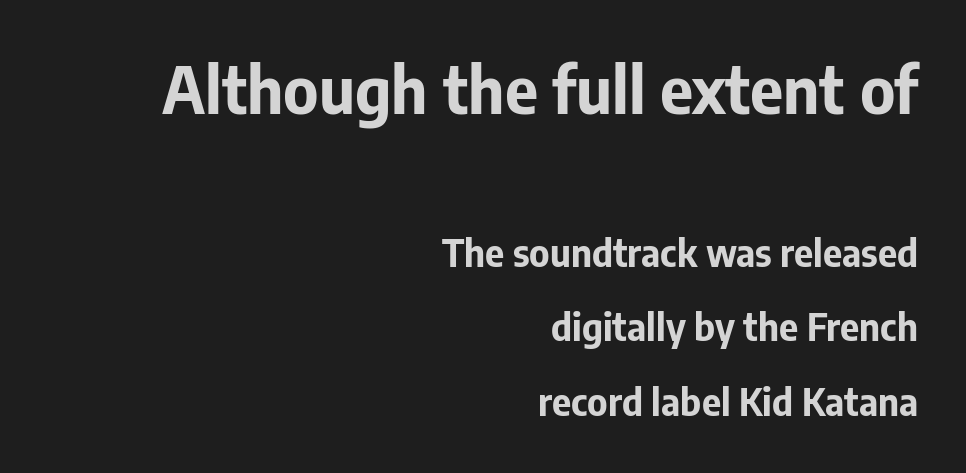
The image shows 64 px bold sans-serif type, upright; set right-aligned, loose line spacing (2.01x), normal letter spacing, not underlined; the first (top) block is 1.73x larger; low stroke contrast and a medium x-height.
